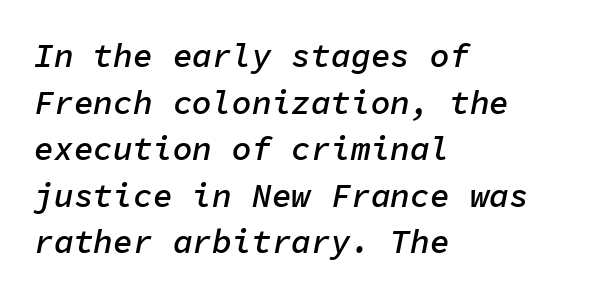
The image shows 33 px semibold type, italic (leaning right), monospaced; set left-aligned, normal line spacing (1.41x), normal letter spacing, not underlined; low stroke contrast and a medium x-height.
